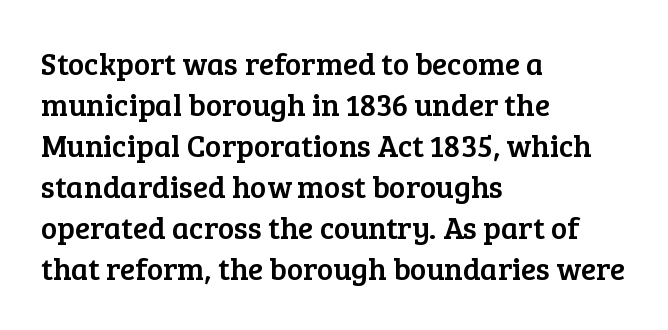
Q: Is the text italic (slanted)? A: No, it is upright.
Q: Is the typeface a serif or a sans-serif typeface? A: Serif.
Q: Is the text underlined? A: No.
Q: How is the paragraph aligned? A: Left-aligned.
Q: Is the spacing between letters normal or unusually wide? A: Normal.
Q: Is the spacing between lines tight, normal or loose? A: Normal.
Q: Width (condensed, normal, or wide)? A: Normal.
Q: Stroke contrast? A: Low.
Q: x-height? A: Medium.
Q: Monospaced? A: No.
